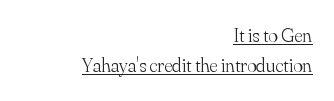
The image shows 20 px text type, upright; set right-aligned, normal line spacing (1.51x), normal letter spacing, underlined.
